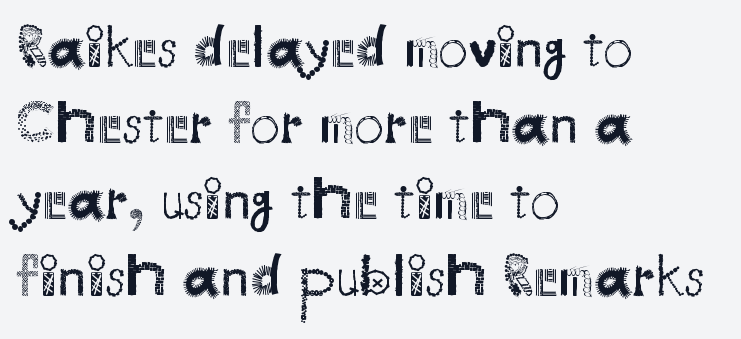
The image shows 60 px regular-weight sans-serif type, upright; set left-aligned, normal line spacing (1.27x), normal letter spacing, not underlined; medium stroke contrast and a small x-height.
